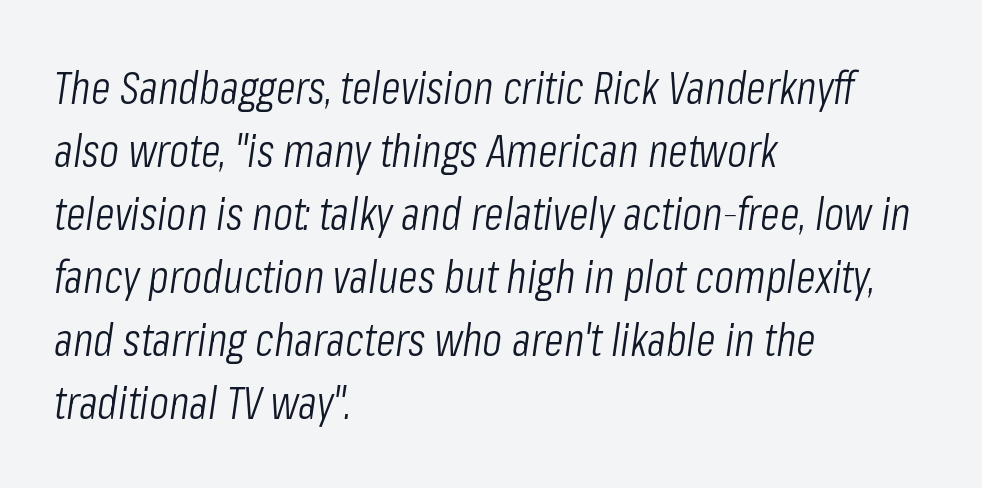
{"italic": "yes", "lean": "right", "slant_degrees": 8, "bold": "no", "weight": "light", "width": "condensed", "stroke_contrast": "low", "x_height": "medium", "monospaced": "no", "underline": "no", "align": "left", "line_spacing": "normal", "line_spacing_ratio": 1.37, "letter_spacing": "normal", "letter_spacing_em": 0.0, "glyph_px": 46}
